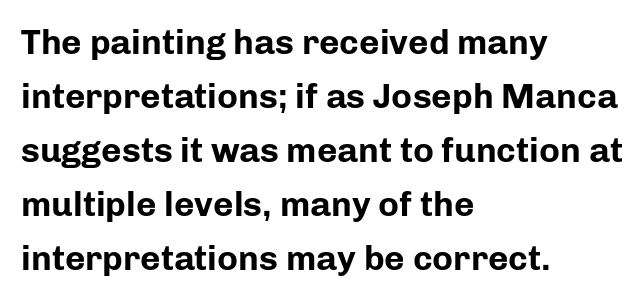
If you drew a line through each stem, it would be perfectly vertical. Character widths vary here, with narrow letters taking less room than wide ones. Students, this is bold: see how much ink each stroke carries. Line starts are locked; line ends wander. The baseline area is clear.
